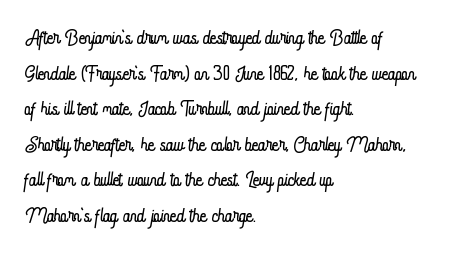
Observe the ordinary spacing: letters are neighbours, not strangers. These lines are set flush left with a ragged right edge. The rendering uses natural spacing where letterforms have individual widths.
